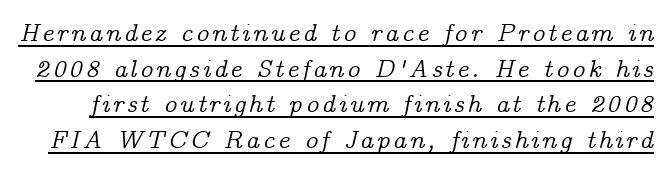
The image shows 25 px text type, italic (leaning right); set normal line spacing (1.43x), underlined.
